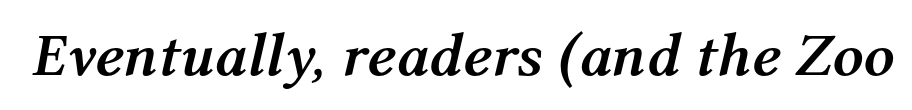
Notice how the stems are inclined rather than vertical — that's the hallmark of italics. The passage shown is typed in a proportional face where columns would drift. Honestly, the letter spacing is just normal — you wouldn't notice it. Descender tails drop into unmarked territory.
